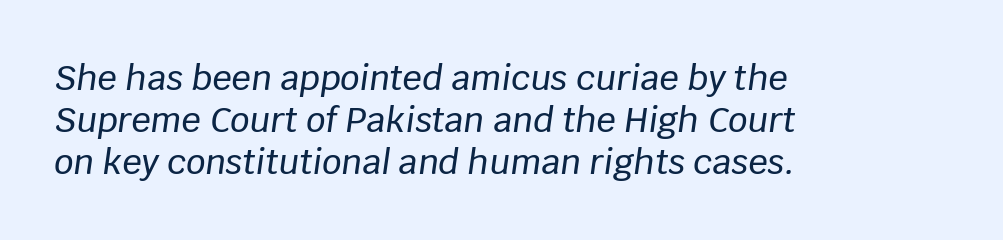
Q: Is the text italic (slanted)? A: Yes, it leans right by about 8 degrees.
Q: Is the text underlined? A: No.
Q: How is the paragraph aligned? A: Left-aligned.
Q: Is the spacing between letters normal or unusually wide? A: Normal.
Q: Width (condensed, normal, or wide)? A: Normal.
Q: Stroke contrast? A: Low.
Q: x-height? A: Large.
Q: Monospaced? A: No.
